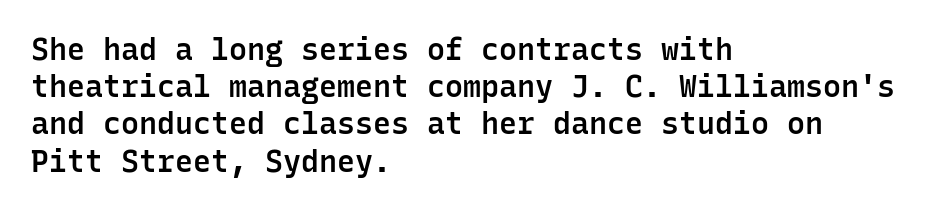
{"serif": "no", "italic": "no", "bold": "semi", "weight": "semibold", "width": "normal", "stroke_contrast": "low", "x_height": "medium", "monospaced": "yes", "underline": "no", "align": "left", "line_spacing_ratio": 1.24, "letter_spacing": "normal", "letter_spacing_em": 0.0, "glyph_px": 30}
